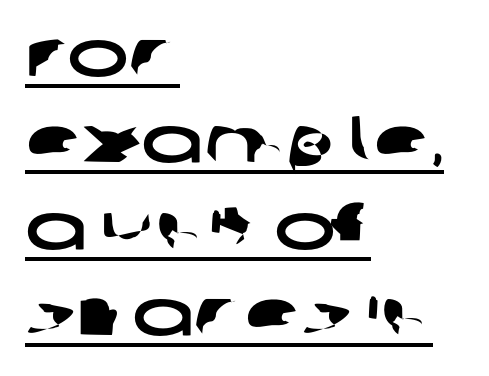
The image shows 65 px wide sans-serif type; set left-aligned, normal line spacing (1.33x), normal letter spacing, underlined; low stroke contrast and a large x-height.
